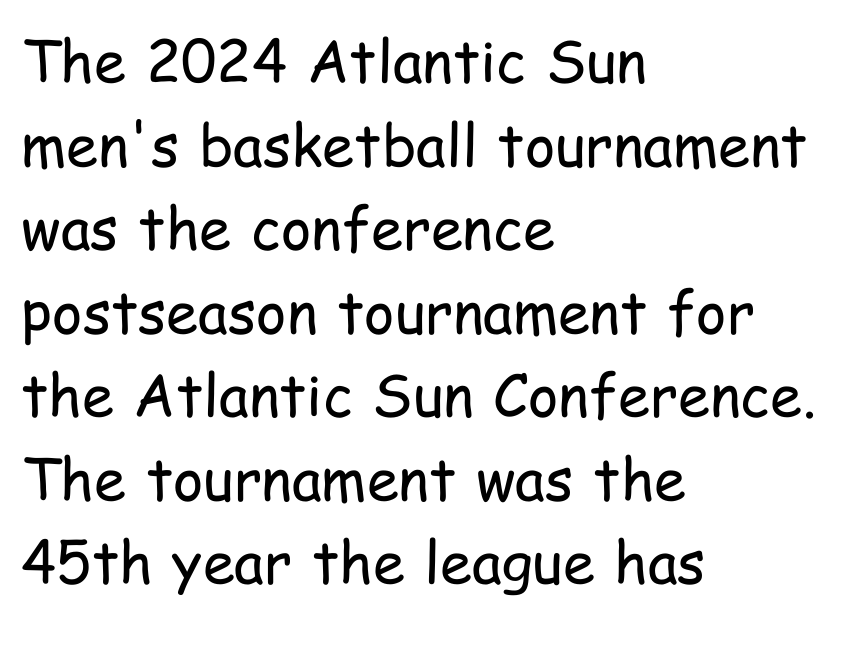
Clear beneath every line of the passage. Short and long lines alike share a common starting point at left. Looks like regular typesetting: each glyph gets only the width it needs. Observe the absence of serifs on each vertical stroke in this sample. Posture: upright roman.
